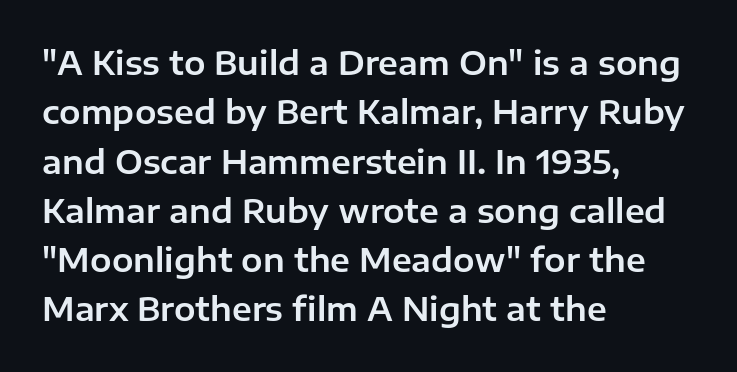
Q: Is the text italic (slanted)? A: No, it is upright.
Q: Is the typeface a serif or a sans-serif typeface? A: Sans-serif.
Q: Is the text underlined? A: No.
Q: How is the paragraph aligned? A: Left-aligned.
Q: Is the spacing between letters normal or unusually wide? A: Normal.
Q: Is the spacing between lines tight, normal or loose? A: Normal.
Q: Width (condensed, normal, or wide)? A: Normal.
Q: Stroke contrast? A: Low.
Q: x-height? A: Medium.
Q: Monospaced? A: No.
